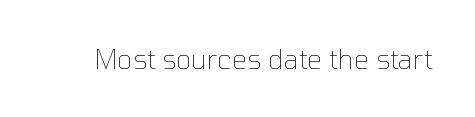
{"italic": "no", "bold": "no", "underline": "no", "letter_spacing": "normal", "letter_spacing_em": 0.0, "glyph_px": 27}
